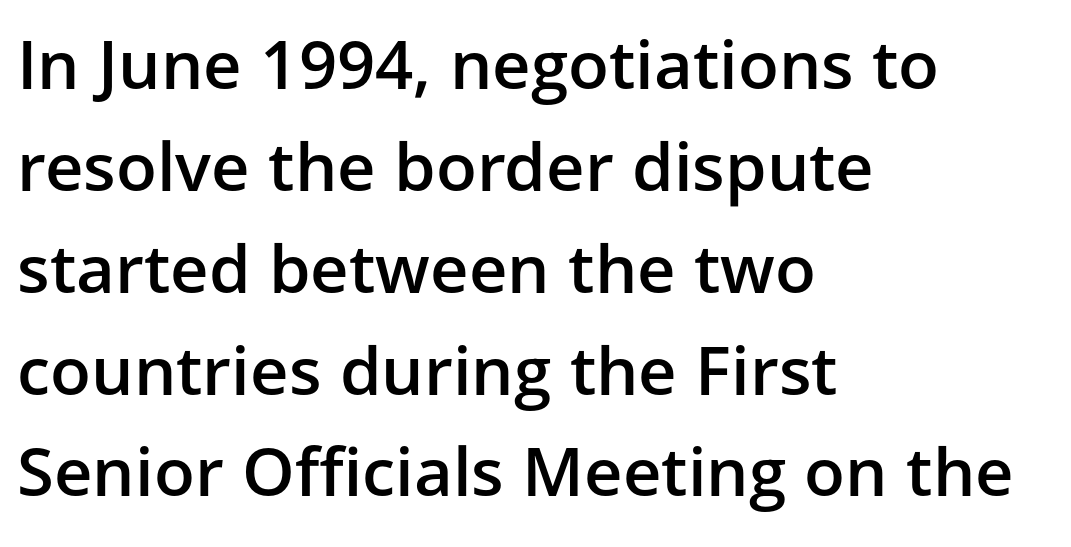
The image shows 67 px semibold sans-serif type, upright; set left-aligned, normal line spacing (1.52x), normal letter spacing, not underlined; low stroke contrast and a medium x-height.
